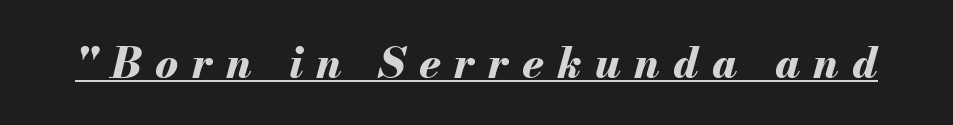
Q: Is the text bold? A: Yes.
Q: Is the text italic (slanted)? A: Yes, it leans right by about 13 degrees.
Q: Is the text underlined? A: Yes.
Q: Is the spacing between letters normal or unusually wide? A: Unusually wide.
Q: Width (condensed, normal, or wide)? A: Normal.
Q: Stroke contrast? A: Medium.
Q: x-height? A: Small.
Q: Monospaced? A: No.
